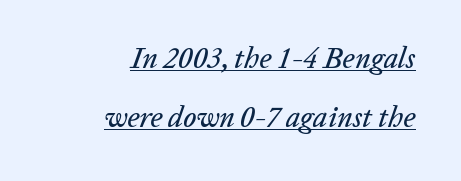
The image shows 29 px text type, italic (leaning right); set right-aligned, loose line spacing (2.02x), normal letter spacing, underlined; low stroke contrast and a medium x-height.
